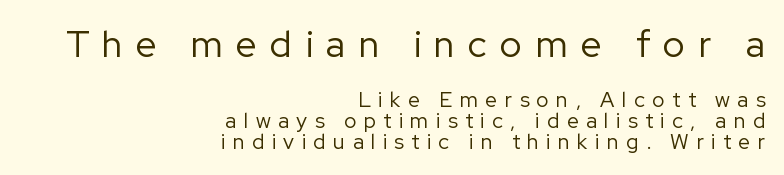
The image shows 37 px regular-weight sans-serif type, upright; set right-aligned, tight line spacing (0.99x), unusually wide letter spacing (+0.36 em), not underlined; the first (top) block is 1.76x larger; low stroke contrast and a medium x-height.
